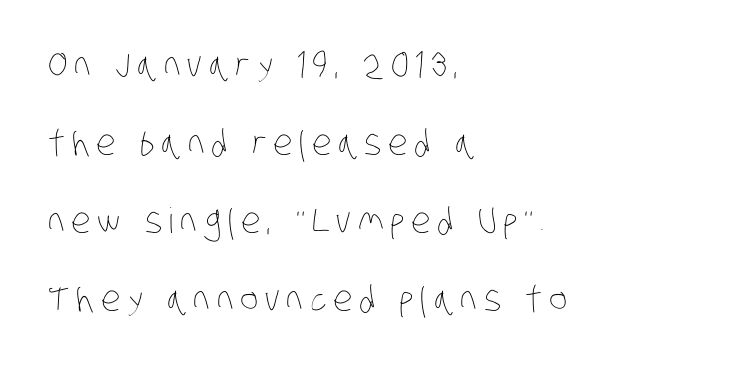
Leading is clearly above the norm, producing a sparse column. Looks like regular typesetting: each glyph gets only the width it needs. Weight: in the light-to-regular range. Bare-footed words on every line. Notice how the passage keeps a crisp vertical edge on the left only.
